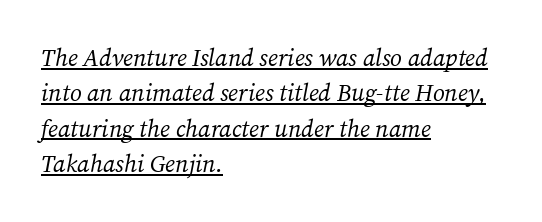
The image shows 24 px text type, italic (leaning right); set left-aligned, normal line spacing (1.47x), normal letter spacing, underlined.
